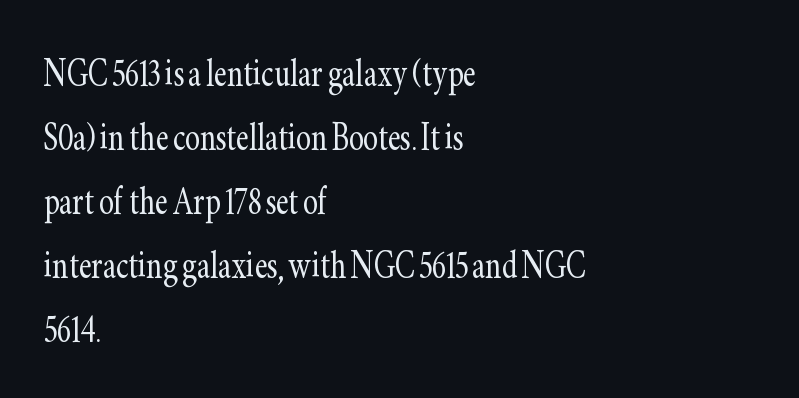
Weight: not bold — regular or lighter. Every stem runs plumb, perpendicular to the baseline. These lines are rendered in a variable-pitch font. No word sits above an underline.
